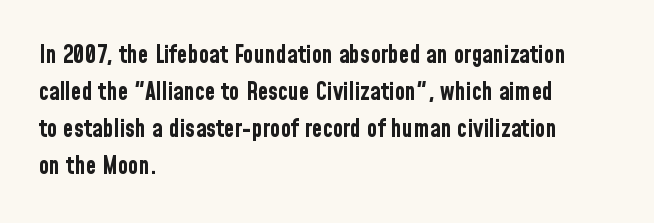
These lines sit exactly where default settings would place them. Descenders are the only things crossing below the line. As a designer I'd log this as weight 700, bold. Where is the straight margin? On the left. The axis of the letterforms is exactly vertical. No extra tracking has been applied to these lines.
